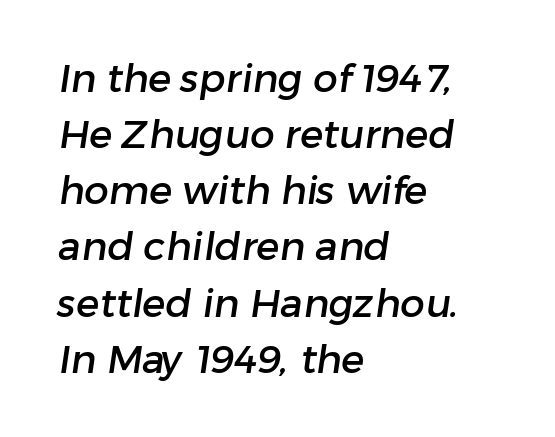
{"serif": "no", "width": "normal", "stroke_contrast": "low", "x_height": "medium", "monospaced": "no", "underline": "no", "align": "left", "line_spacing": "normal", "line_spacing_ratio": 1.44, "letter_spacing": "normal", "letter_spacing_em": 0.0, "glyph_px": 39}
